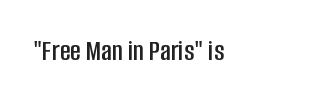
{"serif": "no", "italic": "no", "width": "condensed", "stroke_contrast": "low", "x_height": "large", "monospaced": "no", "underline": "no", "letter_spacing": "normal", "letter_spacing_em": 0.0, "glyph_px": 29}
